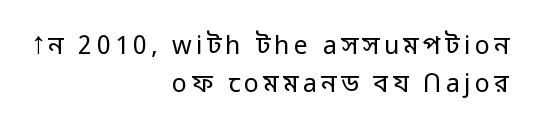
Q: Is the text bold? A: No.
Q: Is the text italic (slanted)? A: No, it is upright.
Q: Is the text underlined? A: No.
Q: How is the paragraph aligned? A: Right-aligned.
Q: Is the spacing between lines tight, normal or loose? A: Normal.
